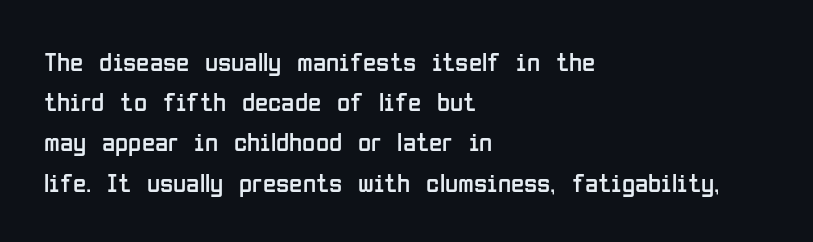
The image shows 27 px text type, upright; set left-aligned, normal line spacing (1.49x), normal letter spacing, not underlined.
